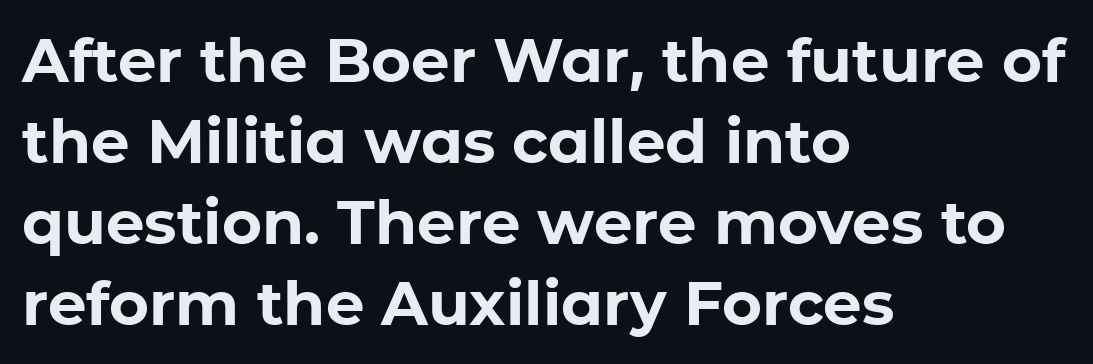
Q: Is the text bold? A: Yes.
Q: Is the text italic (slanted)? A: No, it is upright.
Q: Is the typeface a serif or a sans-serif typeface? A: Sans-serif.
Q: Is the text underlined? A: No.
Q: How is the paragraph aligned? A: Left-aligned.
Q: Is the spacing between letters normal or unusually wide? A: Normal.
Q: Is the spacing between lines tight, normal or loose? A: Normal.
Q: Width (condensed, normal, or wide)? A: Normal.
Q: Stroke contrast? A: Low.
Q: x-height? A: Medium.
Q: Monospaced? A: No.
